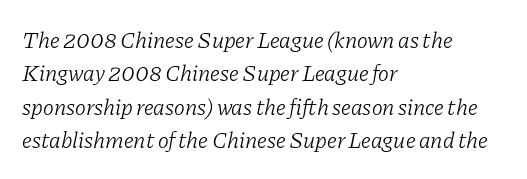
{"italic": "yes", "lean": "right", "slant_degrees": 11, "bold": "no", "underline": "no", "align": "left", "line_spacing": "normal", "line_spacing_ratio": 1.45, "letter_spacing": "normal", "letter_spacing_em": 0.0, "glyph_px": 23}
